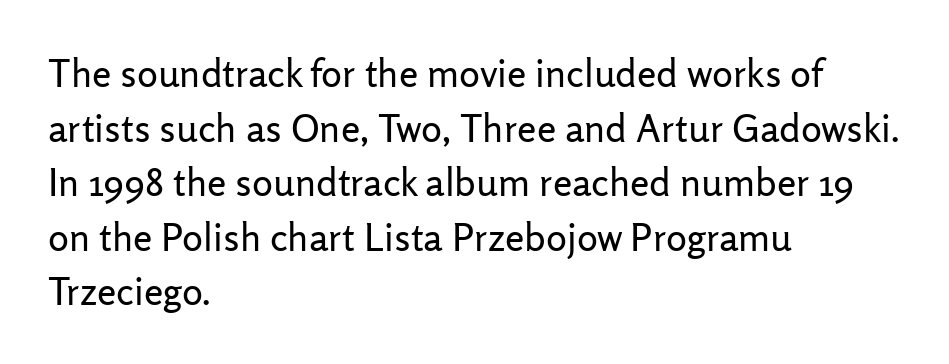
Q: Is the text bold? A: No.
Q: Is the text italic (slanted)? A: No, it is upright.
Q: Is the typeface a serif or a sans-serif typeface? A: Sans-serif.
Q: Is the text underlined? A: No.
Q: How is the paragraph aligned? A: Left-aligned.
Q: Is the spacing between letters normal or unusually wide? A: Normal.
Q: Is the spacing between lines tight, normal or loose? A: Normal.
Q: Width (condensed, normal, or wide)? A: Normal.
Q: Stroke contrast? A: Low.
Q: x-height? A: Medium.
Q: Monospaced? A: No.
